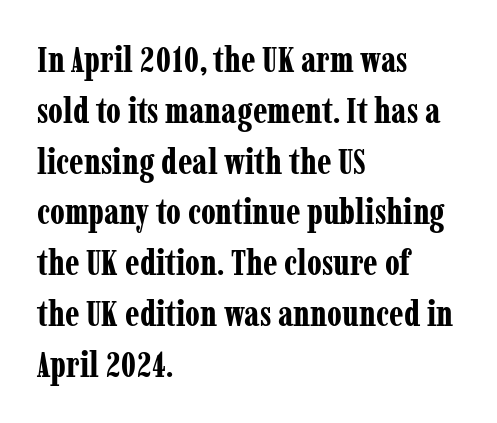
Q: Is the text bold? A: Yes.
Q: Is the text italic (slanted)? A: No, it is upright.
Q: Is the typeface a serif or a sans-serif typeface? A: Serif.
Q: Is the text underlined? A: No.
Q: How is the paragraph aligned? A: Left-aligned.
Q: Is the spacing between letters normal or unusually wide? A: Normal.
Q: Is the spacing between lines tight, normal or loose? A: Normal.
Q: Width (condensed, normal, or wide)? A: Condensed.
Q: Stroke contrast? A: Low.
Q: x-height? A: Medium.
Q: Monospaced? A: No.
